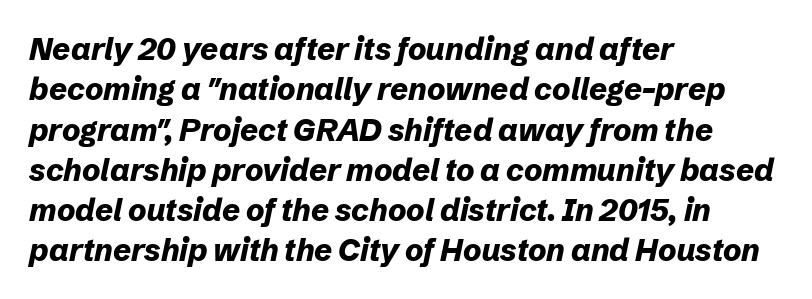
Unmarked baselines from the first word to the last. The designer left line spacing at the default. It's the slanting kind of type. The compositor pushed each line to the left boundary. The rendering uses a bold face; every stroke is thick and dark. How are the letters spaced? Ordinarily, with no added tracking.
